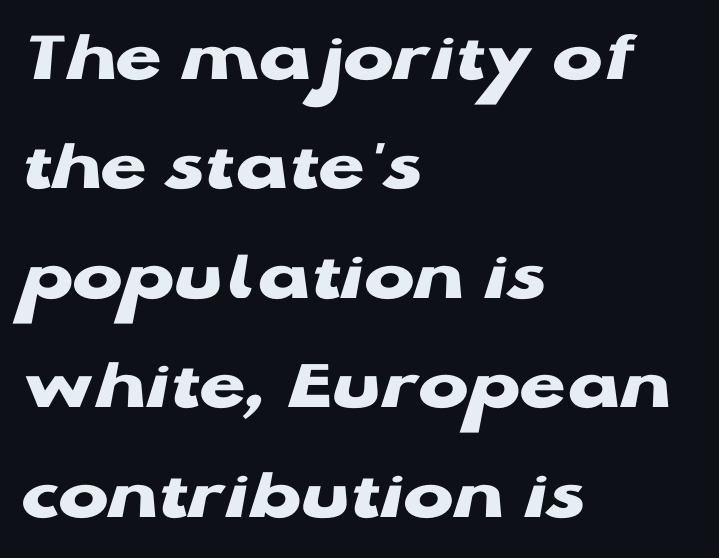
Horizontal bands of white between lines are of average thickness. The gap between lines stays unmarked. Teacher's note: observe the even left margin — that is flush-left alignment. Classification — sans serif. Italic? Not at all — the glyphs are vertical. Short note: letters normally spaced.
